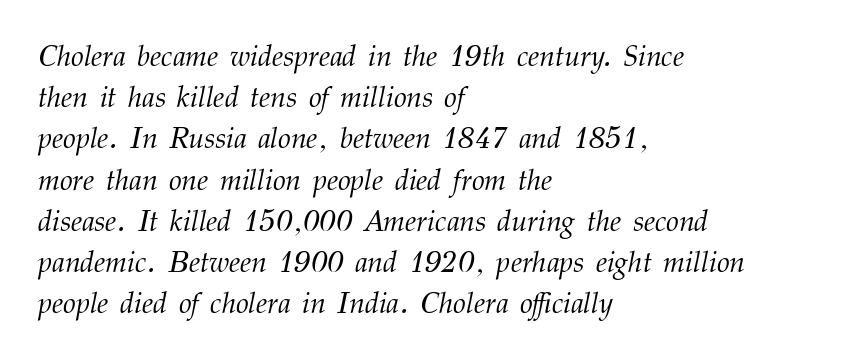
{"serif": "yes", "italic": "yes", "lean": "right", "slant_degrees": 12, "bold": "no", "weight": "light", "width": "normal", "stroke_contrast": "medium", "x_height": "medium", "monospaced": "no", "underline": "no", "align": "left", "line_spacing": "normal", "line_spacing_ratio": 1.42, "letter_spacing": "normal", "letter_spacing_em": 0.0, "glyph_px": 29}
